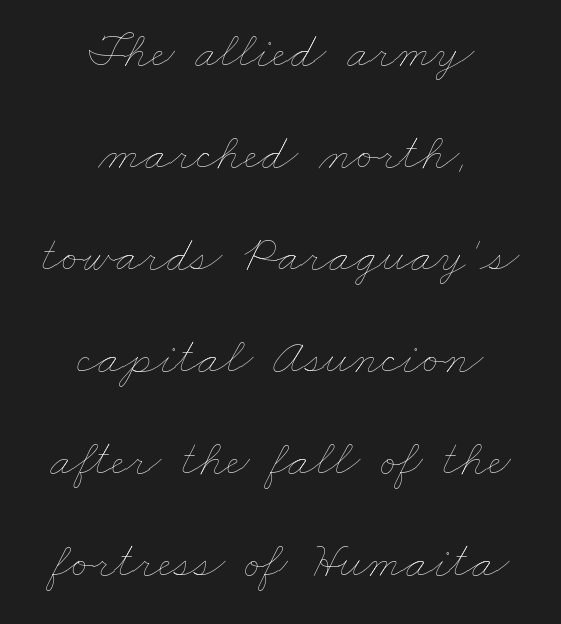
Q: Is the text bold? A: No.
Q: Is the text underlined? A: No.
Q: How is the paragraph aligned? A: Centered.
Q: Is the spacing between letters normal or unusually wide? A: Normal.
Q: Is the spacing between lines tight, normal or loose? A: Loose.
Q: Width (condensed, normal, or wide)? A: Wide.
Q: Stroke contrast? A: Low.
Q: x-height? A: Small.
Q: Monospaced? A: No.
